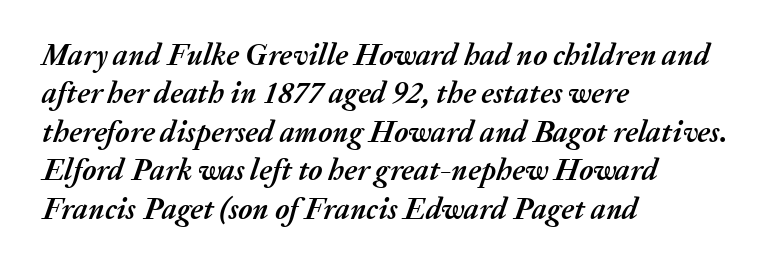
Q: Is the text bold? A: Yes.
Q: Is the text italic (slanted)? A: Yes, it leans right by about 20 degrees.
Q: Is the text underlined? A: No.
Q: How is the paragraph aligned? A: Left-aligned.
Q: Is the spacing between letters normal or unusually wide? A: Normal.
Q: Is the spacing between lines tight, normal or loose? A: Normal.
Q: Width (condensed, normal, or wide)? A: Normal.
Q: Stroke contrast? A: Medium.
Q: x-height? A: Medium.
Q: Monospaced? A: No.
